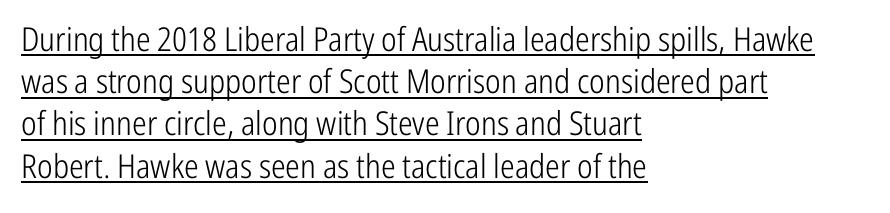
Q: Is the text bold? A: No.
Q: Is the text italic (slanted)? A: No, it is upright.
Q: Is the typeface a serif or a sans-serif typeface? A: Sans-serif.
Q: Is the text underlined? A: Yes.
Q: How is the paragraph aligned? A: Left-aligned.
Q: Is the spacing between letters normal or unusually wide? A: Normal.
Q: Is the spacing between lines tight, normal or loose? A: Normal.
Q: Width (condensed, normal, or wide)? A: Condensed.
Q: Stroke contrast? A: Low.
Q: x-height? A: Medium.
Q: Monospaced? A: No.
